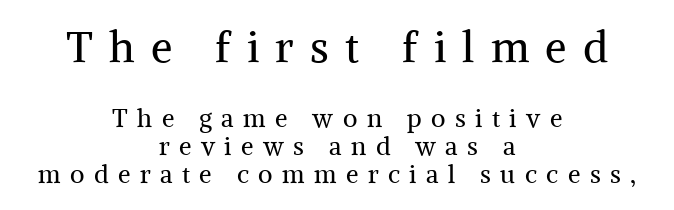
Q: Is the text bold? A: No.
Q: Is the text italic (slanted)? A: No, it is upright.
Q: Is the typeface a serif or a sans-serif typeface? A: Serif.
Q: Is the text underlined? A: No.
Q: How is the paragraph aligned? A: Centered.
Q: Is the spacing between letters normal or unusually wide? A: Unusually wide.
Q: Is the spacing between lines tight, normal or loose? A: Tight.
Q: Which block of text is set in a larger size, the first (top) or the second (bottom)? A: The first (top) one.
Q: Width (condensed, normal, or wide)? A: Normal.
Q: Stroke contrast? A: Medium.
Q: x-height? A: Medium.
Q: Monospaced? A: No.
